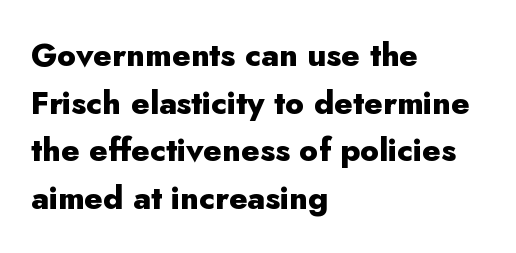
{"serif": "no", "italic": "no", "bold": "yes", "weight": "heavy", "width": "normal", "stroke_contrast": "low", "x_height": "small", "monospaced": "no", "underline": "no", "align": "left", "line_spacing": "normal", "line_spacing_ratio": 1.49, "letter_spacing": "normal", "letter_spacing_em": 0.0, "glyph_px": 32}
